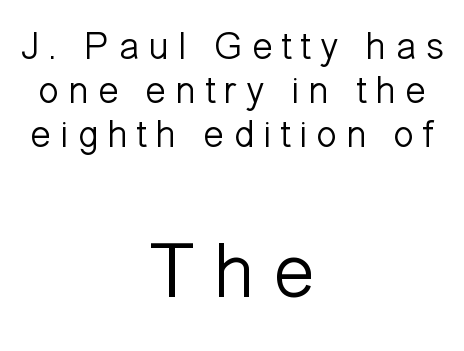
Visually the block forms a symmetrical silhouette, jagged on both flanks. Varying glyph widths throughout — classic text-font behaviour. Each word looks stretched out because of the extra space between its letters. Ascenders rise straight up at ninety degrees.
